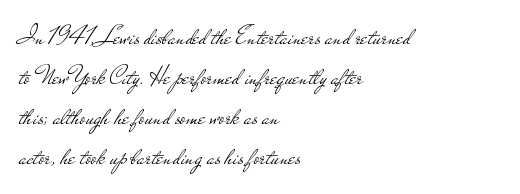
The image shows 27 px text type; set left-aligned, normal line spacing (1.48x), normal letter spacing, not underlined.
